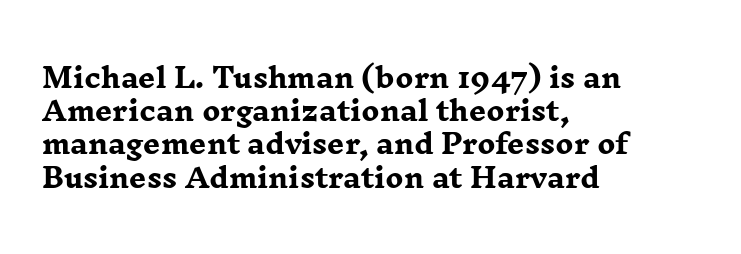
There is no visible air inserted between adjacent glyphs. In terms of weight, the rendering is a true, heavy bold. Visually the block forms a straight wall on the left and a jagged coastline on the right. Lines of text with bare space underneath. If you drew a line through each stem, it would be perfectly vertical.
